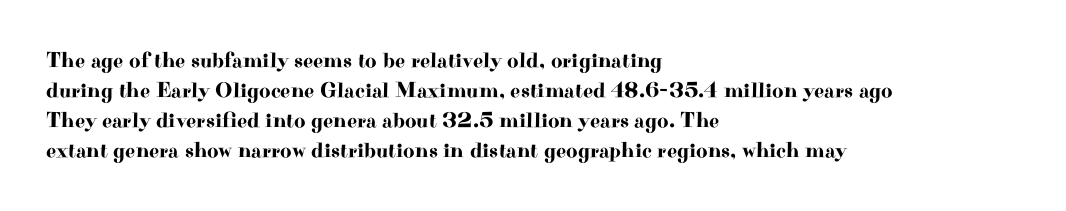
Q: Is the text italic (slanted)? A: No, it is upright.
Q: Is the text underlined? A: No.
Q: How is the paragraph aligned? A: Left-aligned.
Q: Is the spacing between letters normal or unusually wide? A: Normal.
Q: Is the spacing between lines tight, normal or loose? A: Normal.
